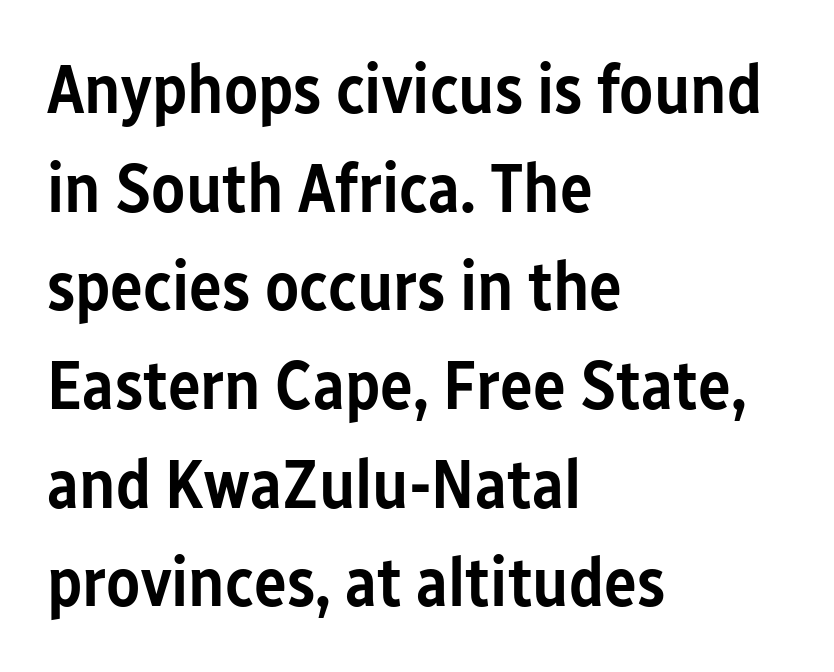
Letter spacing: default. This is roman type, the default non-slanted kind. Caption: multi-line text, flush left, ragged right. A fair bit of extra ink — the face is semibold, not bold.
